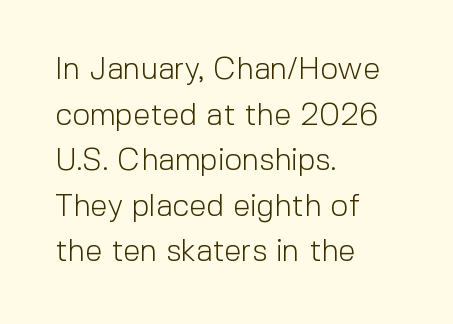
Type style note: lacks serifs. Italic? Not at all — the glyphs are vertical. These lines are set flush left with a ragged right edge. The letters advance in unequal steps, a hallmark of proportional type. There is no visible air inserted between adjacent glyphs. Whoever set this chose a conventional vertical rhythm.
